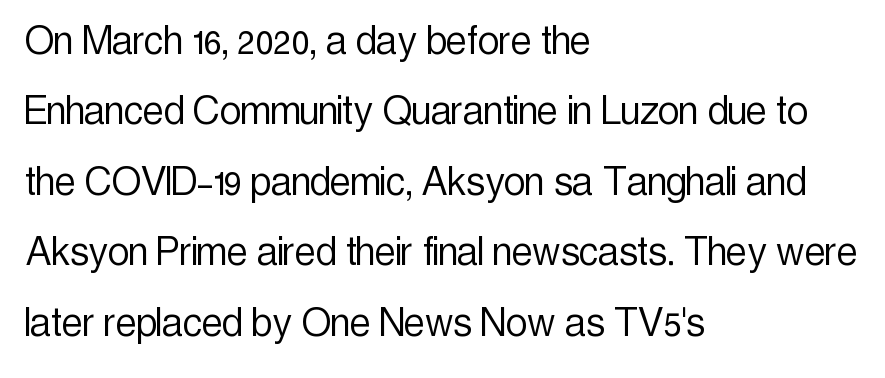
{"serif": "no", "italic": "no", "bold": "no", "weight": "light", "width": "condensed", "x_height": "medium", "monospaced": "no", "underline": "no", "align": "left", "line_spacing": "normal", "line_spacing_ratio": 1.5, "letter_spacing": "normal", "letter_spacing_em": 0.0, "glyph_px": 47}
